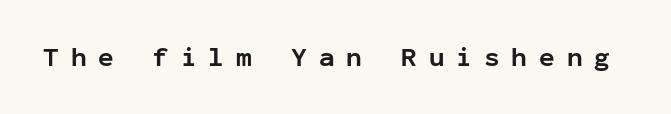
{"italic": "no", "bold": "yes", "underline": "no", "letter_spacing": "wide", "letter_spacing_em": 0.46, "glyph_px": 26}
